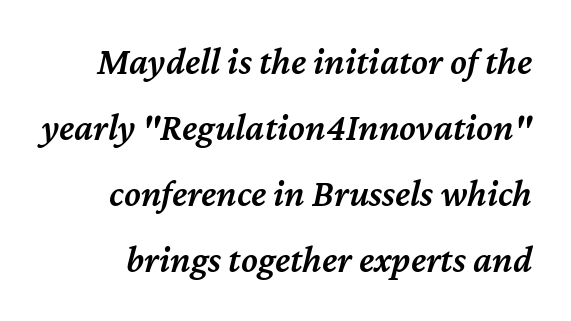
The whole block is typeset with a tilt. The letters are semibold — heavier than regular but short of a full bold. Think of a printed novel: that variable character pitch is what you see here. These lines keep a tight, regular rhythm from letter to letter.
